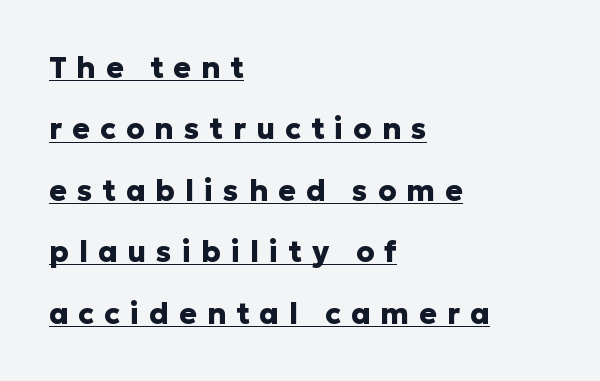
Rendered with straight, roman letterforms. These words are printed bold, with thick strokes throughout. To sum up the face: it is a sans, with no serifs. Loosely led — the rows are spread out. How are the letters spaced? Widely, with obvious added tracking. This sample carries an underscore along the baseline area.
